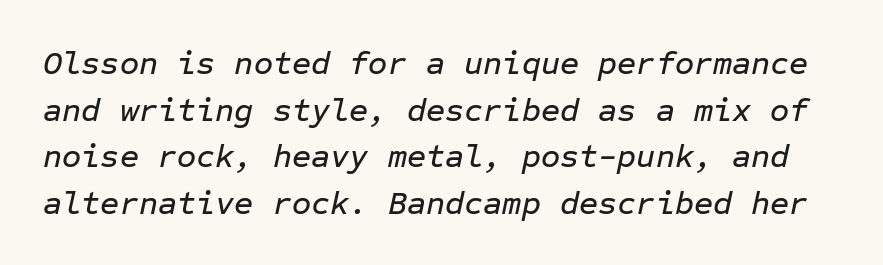
Q: Is the text italic (slanted)? A: Yes, it leans right by about 12 degrees.
Q: Is the text underlined? A: No.
Q: Is the spacing between letters normal or unusually wide? A: Normal.
Q: Is the spacing between lines tight, normal or loose? A: Normal.
Q: Width (condensed, normal, or wide)? A: Normal.
Q: Stroke contrast? A: Low.
Q: x-height? A: Medium.
Q: Monospaced? A: Yes.
